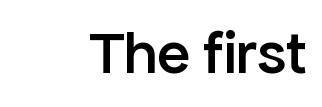
Q: Is the text bold? A: Semi-bold.
Q: Is the text italic (slanted)? A: No, it is upright.
Q: Is the typeface a serif or a sans-serif typeface? A: Sans-serif.
Q: Is the text underlined? A: No.
Q: How is the paragraph aligned? A: Right-aligned.
Q: Is the spacing between letters normal or unusually wide? A: Normal.
Q: Width (condensed, normal, or wide)? A: Normal.
Q: Stroke contrast? A: Low.
Q: x-height? A: Medium.
Q: Monospaced? A: No.
